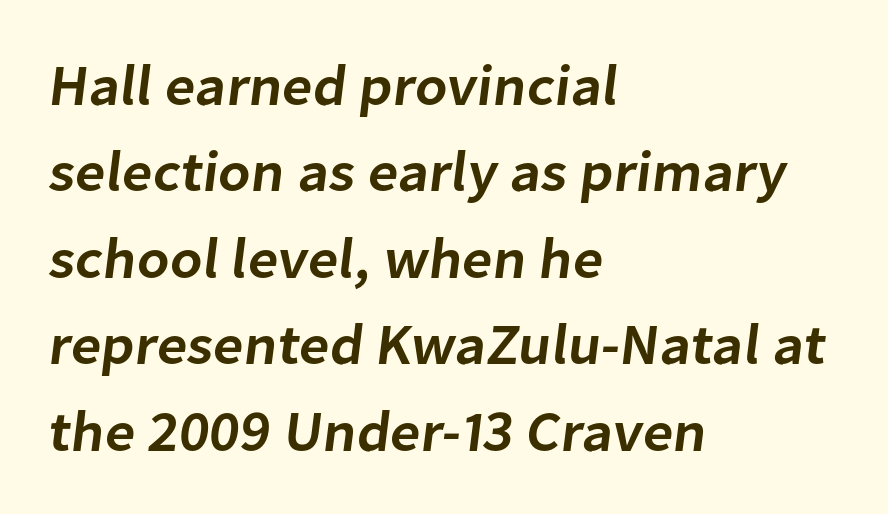
The image shows 58 px semibold sans-serif type; set left-aligned, normal line spacing (1.49x), normal letter spacing, not underlined; low stroke contrast and a medium x-height.
